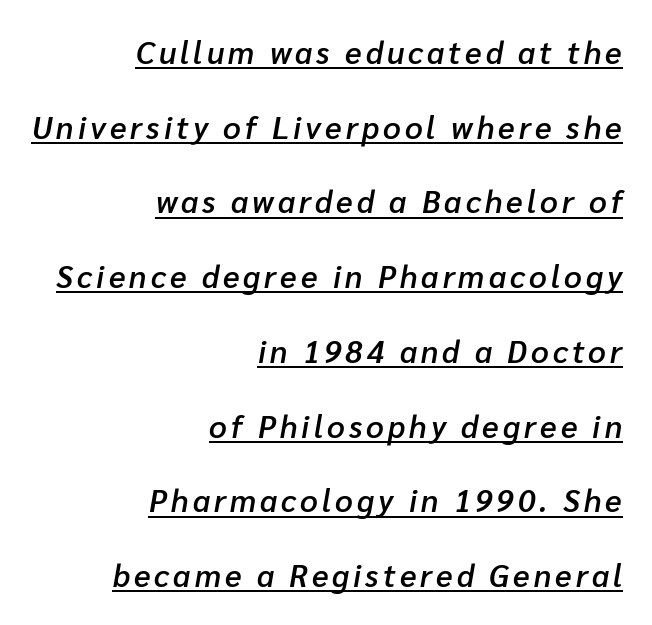
Each line ends at the same right margin while the left side varies. Slant detected: the letters are inclined. Underlined type. On the weight axis this lands at semibold, roughly 600. Reading down the column, the eye jumps a long way to each next line.
